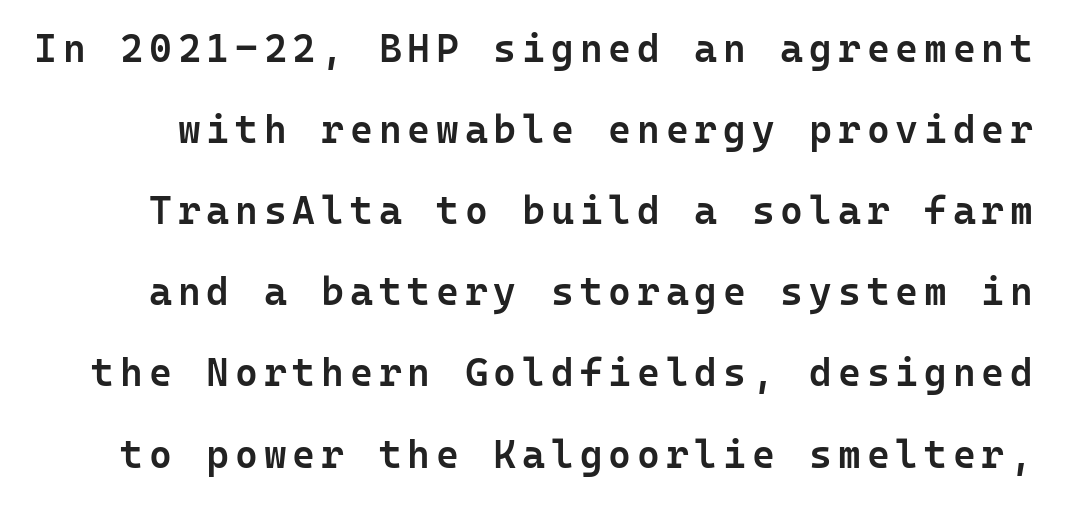
{"serif": "no", "italic": "no", "bold": "semi", "weight": "semibold", "width": "normal", "stroke_contrast": "low", "x_height": "medium", "monospaced": "yes", "underline": "no", "line_spacing": "loose", "line_spacing_ratio": 2.08, "glyph_px": 39}
